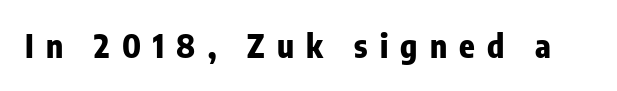
{"serif": "no", "italic": "no", "bold": "yes", "weight": "heavy", "width": "condensed", "stroke_contrast": "low", "x_height": "medium", "monospaced": "no", "underline": "no", "letter_spacing": "wide", "letter_spacing_em": 0.38, "glyph_px": 32}
